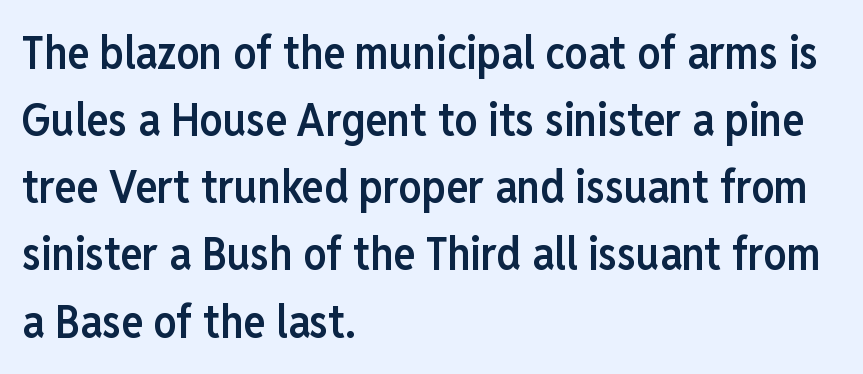
Leading: standard. Line starts are locked; line ends wander. This sample uses plain, unmodified letter spacing. The font is running at a semibold setting, under full bold. Each letter's strokes conclude bluntly, with no projecting serifs.
